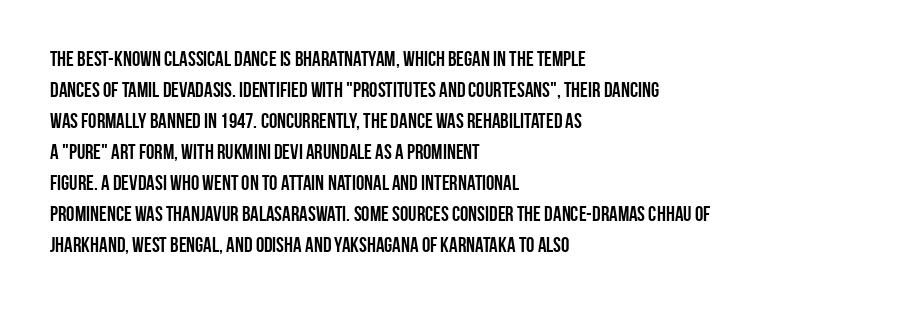
Q: Is the text bold? A: Yes.
Q: Is the text italic (slanted)? A: No, it is upright.
Q: Is the text underlined? A: No.
Q: How is the paragraph aligned? A: Left-aligned.
Q: Is the spacing between letters normal or unusually wide? A: Normal.
Q: Is the spacing between lines tight, normal or loose? A: Normal.
